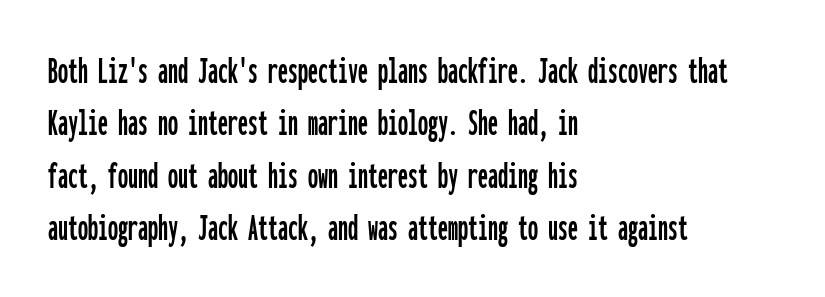
The passage shown is typeset with a sans-serif family. No italicization has been applied; the sample stays upright. The compositor pushed each line to the left boundary. The tracking reads as untouched default to a designer's eye. How would I describe the line gaps? Plain and ordinary.
